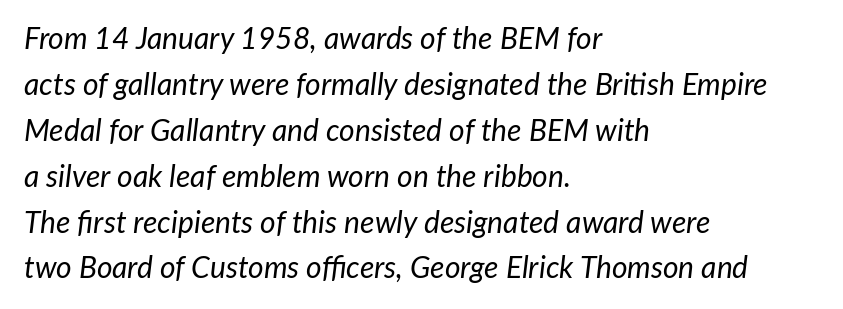
Think of a printed novel: that variable character pitch is what you see here. Clear beneath every line of the passage. The passage shown is not bold in any degree. Which margin do the lines hug? The left one — the right edge is uneven. The rows are spaced the way most documents space them.
